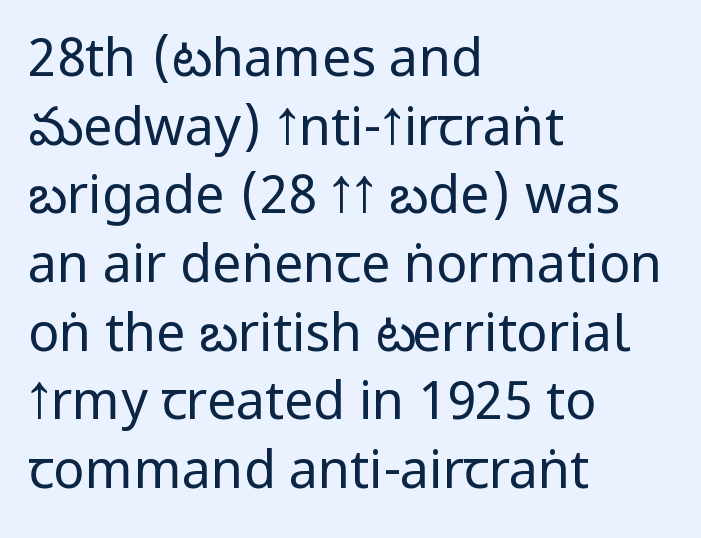
Has an underline been added? It has not. Short note: letters normally spaced. Think of a printed novel: that variable character pitch is what you see here. Stems and bowls with no extra thickness — not bold. Every character sits straight up, as roman type does.
